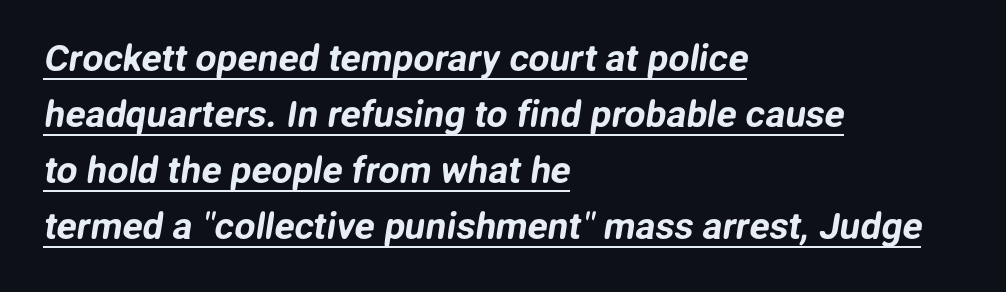
The image shows 37 px sans-serif type; set left-aligned, normal line spacing (1.51x), normal letter spacing, underlined; low stroke contrast and a medium x-height.
